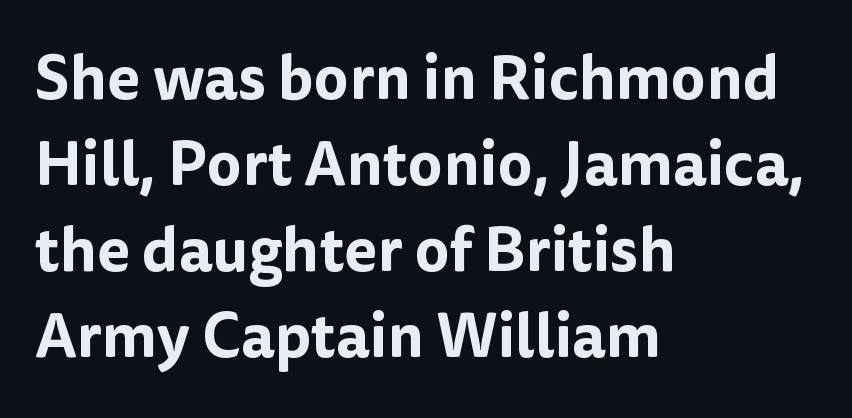
Q: Is the text italic (slanted)? A: No, it is upright.
Q: Is the typeface a serif or a sans-serif typeface? A: Sans-serif.
Q: Is the text underlined? A: No.
Q: How is the paragraph aligned? A: Left-aligned.
Q: Is the spacing between letters normal or unusually wide? A: Normal.
Q: Is the spacing between lines tight, normal or loose? A: Normal.
Q: Width (condensed, normal, or wide)? A: Normal.
Q: Stroke contrast? A: Low.
Q: x-height? A: Medium.
Q: Monospaced? A: No.
